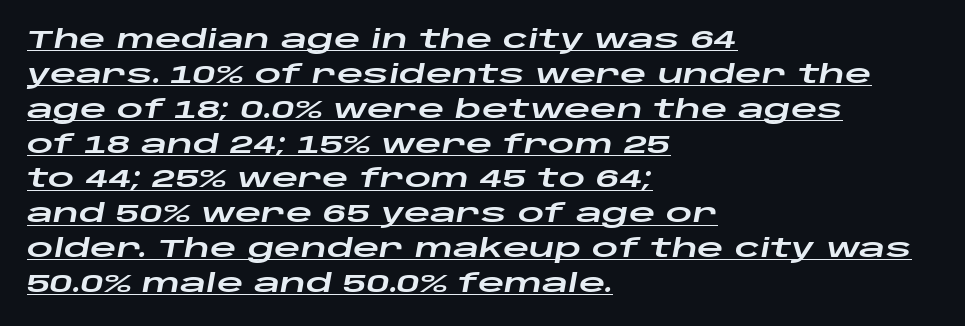
The image shows 26 px text type, italic (leaning right); set left-aligned, normal line spacing (1.34x), normal letter spacing, underlined.
